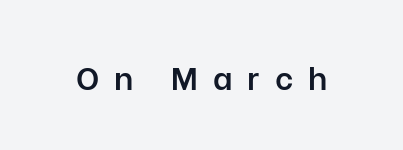
{"serif": "no", "italic": "no", "bold": "semi", "weight": "semibold", "width": "normal", "stroke_contrast": "low", "x_height": "medium", "monospaced": "no", "underline": "no", "letter_spacing": "wide", "letter_spacing_em": 0.47, "glyph_px": 32}
